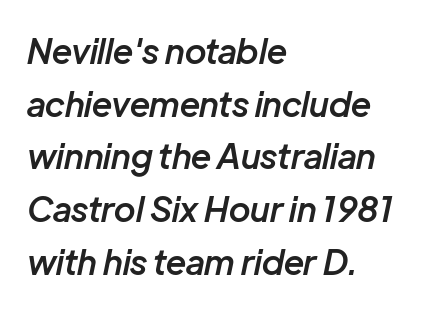
{"italic": "yes", "lean": "right", "slant_degrees": 12, "bold": "semi", "weight": "semibold", "width": "normal", "stroke_contrast": "low", "x_height": "medium", "monospaced": "no", "underline": "no", "align": "left", "line_spacing": "normal", "line_spacing_ratio": 1.55, "letter_spacing": "normal", "letter_spacing_em": 0.0, "glyph_px": 34}
